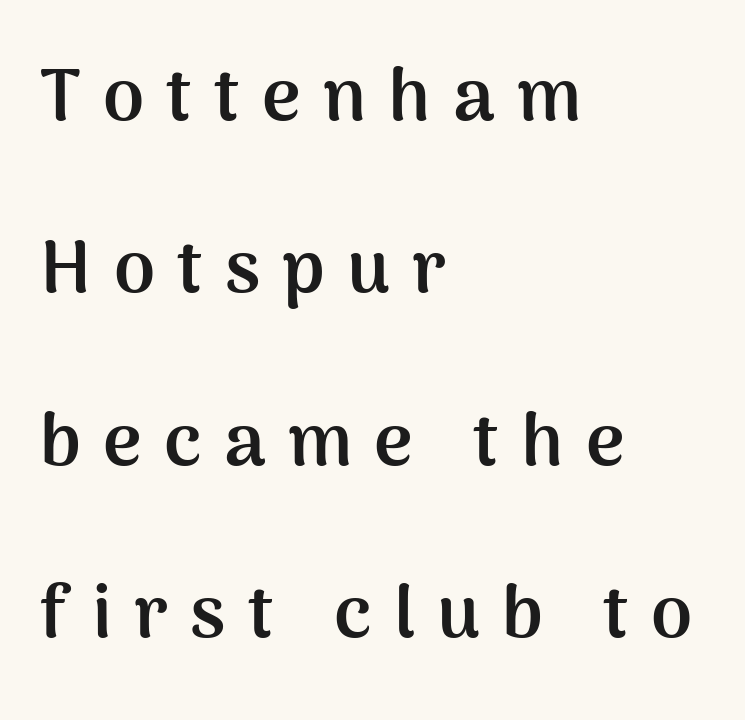
The letterforms stand isolated, each surrounded by extra space. The strip under each line holds only bare page. Is the block centered? No — it sits flush against the left margin. The face used here is proportionally spaced, like ordinary book or web type. Are there feet on the stems? There aren't — it's a sans. How heavy is the stroke? Heavy — this is a bold.
